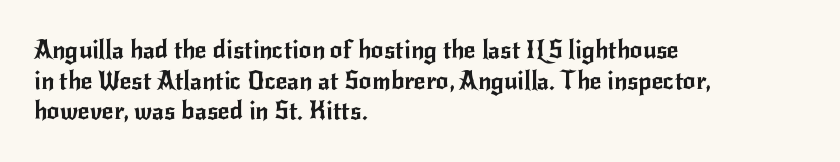
The image shows 25 px text type, upright; set left-aligned, line spacing 1.23x, normal letter spacing, not underlined.
